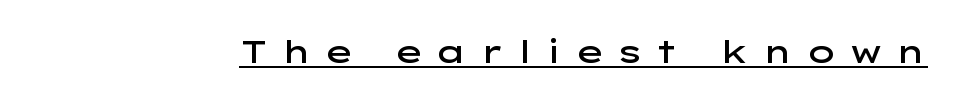
Q: Is the text bold? A: Semi-bold.
Q: Is the text italic (slanted)? A: No, it is upright.
Q: Is the typeface a serif or a sans-serif typeface? A: Sans-serif.
Q: Is the text underlined? A: Yes.
Q: Is the spacing between letters normal or unusually wide? A: Unusually wide.
Q: Width (condensed, normal, or wide)? A: Wide.
Q: Stroke contrast? A: Low.
Q: x-height? A: Medium.
Q: Monospaced? A: No.
